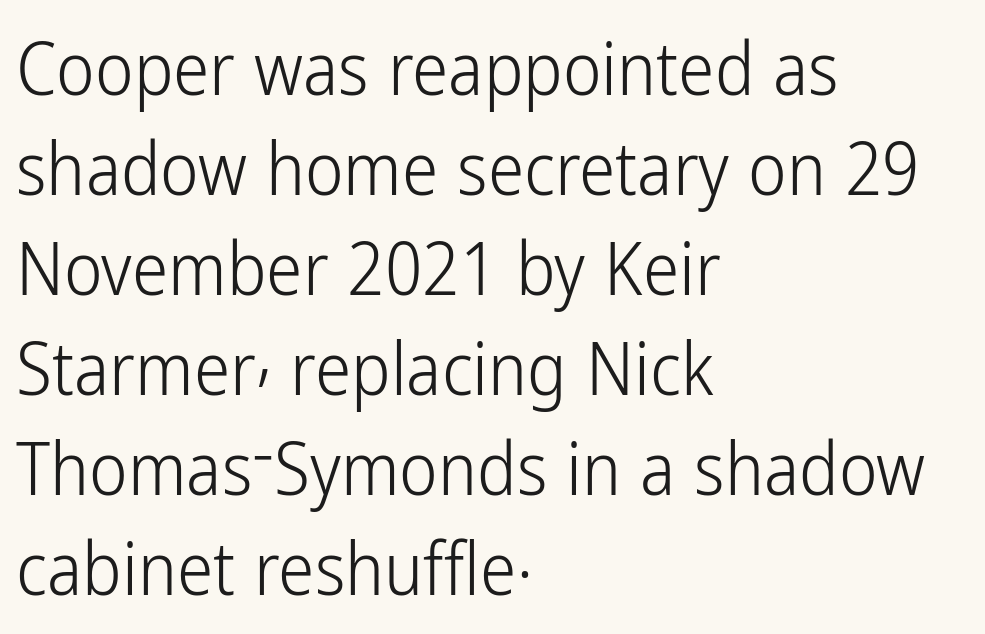
Q: Is the text bold? A: No.
Q: Is the text italic (slanted)? A: No, it is upright.
Q: Is the typeface a serif or a sans-serif typeface? A: Sans-serif.
Q: Is the text underlined? A: No.
Q: How is the paragraph aligned? A: Left-aligned.
Q: Is the spacing between letters normal or unusually wide? A: Normal.
Q: Is the spacing between lines tight, normal or loose? A: Normal.
Q: Width (condensed, normal, or wide)? A: Condensed.
Q: Stroke contrast? A: Low.
Q: x-height? A: Medium.
Q: Monospaced? A: No.
